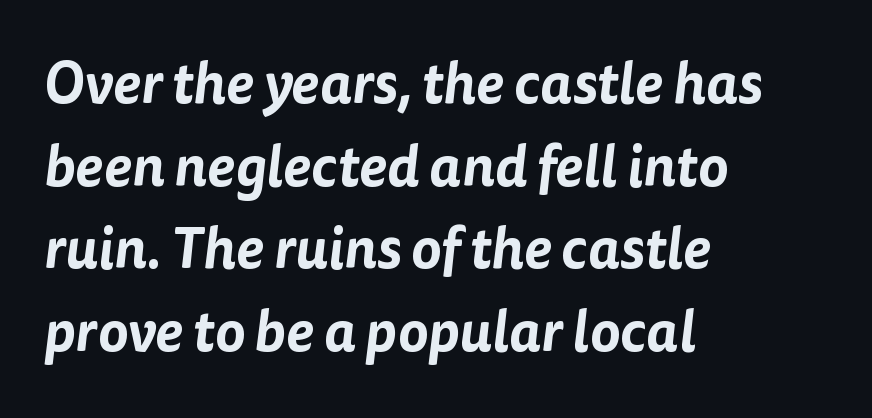
Each new line begins a customary step beneath the previous one. Spacing verdict: proportional, widths tailored to each character. Classification — sans serif. The rag falls on the right side of this text block. A clean baseline with only descenders dipping below it. This rendering leaves character spacing at its baseline value.
